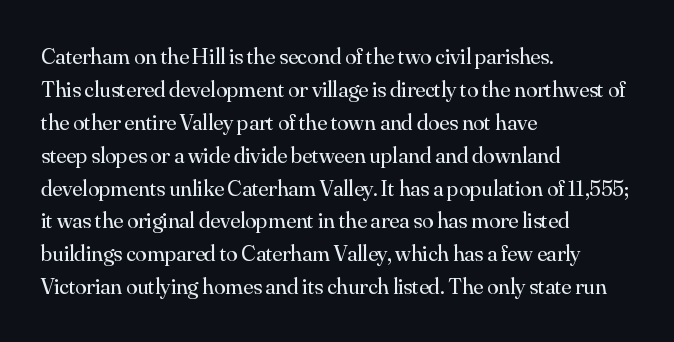
{"italic": "no", "bold": "no", "underline": "no", "align": "left", "line_spacing": "normal", "line_spacing_ratio": 1.43, "letter_spacing": "normal", "letter_spacing_em": 0.0, "glyph_px": 23}
